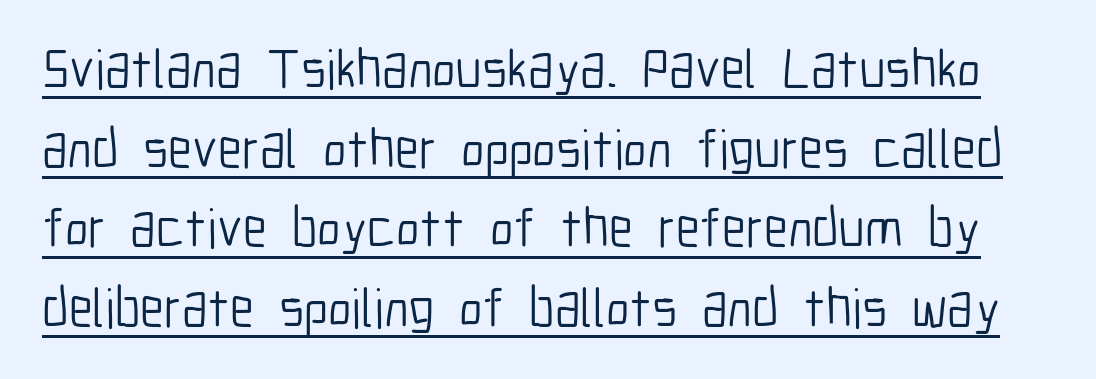
The image shows 55 px light, condensed sans-serif type, upright; set normal line spacing (1.45x), normal letter spacing, underlined; low stroke contrast and a medium x-height.
